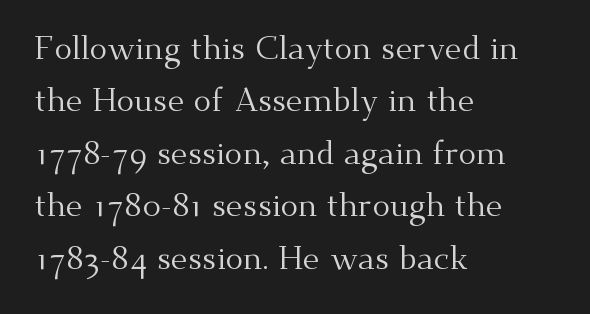
{"serif": "yes", "italic": "no", "bold": "no", "weight": "regular", "width": "normal", "stroke_contrast": "medium", "x_height": "small", "monospaced": "no", "underline": "no", "align": "left", "line_spacing": "normal", "line_spacing_ratio": 1.59, "letter_spacing": "normal", "letter_spacing_em": 0.0, "glyph_px": 33}
